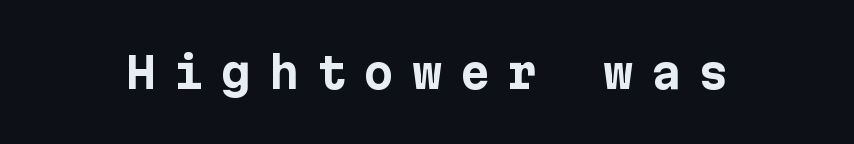
{"serif": "no", "italic": "no", "bold": "yes", "weight": "bold", "width": "normal", "stroke_contrast": "low", "x_height": "medium", "underline": "no", "letter_spacing": "wide", "letter_spacing_em": 0.41, "glyph_px": 43}
